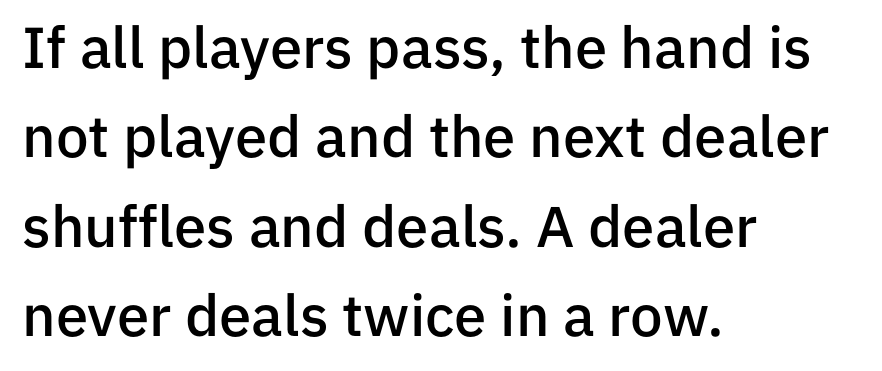
The image shows 58 px semibold sans-serif type, upright; set left-aligned, normal line spacing (1.54x), normal letter spacing, not underlined; low stroke contrast and a medium x-height.
